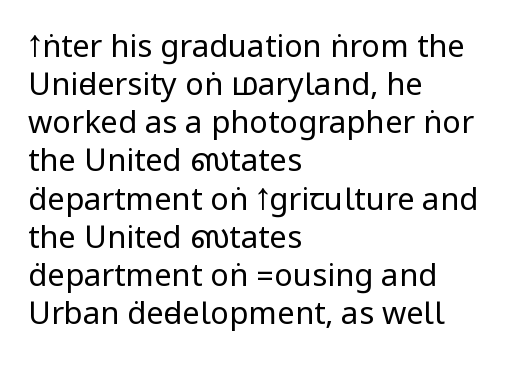
The font sits on the lighter half of the weight spectrum, regular included. Letterform terminals end flat and unadorned throughout the passage. The font's upright variant was chosen for this text. The type is set solid horizontally, with unmodified tracking.
